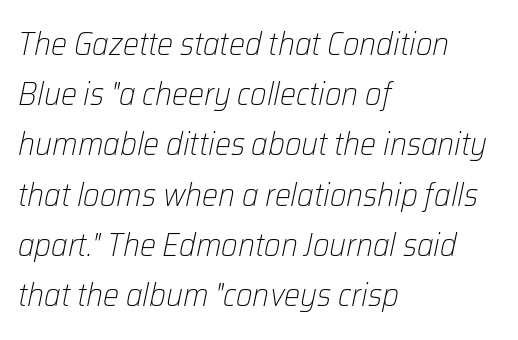
The image shows 32 px light type, italic (leaning right); set left-aligned, normal line spacing (1.57x), normal letter spacing, not underlined; low stroke contrast and a medium x-height.
